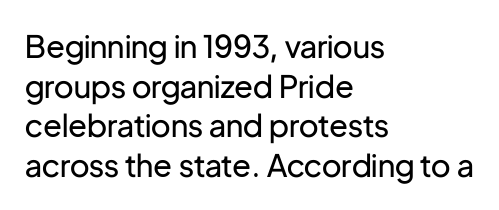
Q: Is the text bold? A: No.
Q: Is the text italic (slanted)? A: No, it is upright.
Q: Is the typeface a serif or a sans-serif typeface? A: Sans-serif.
Q: Is the text underlined? A: No.
Q: How is the paragraph aligned? A: Left-aligned.
Q: Is the spacing between letters normal or unusually wide? A: Normal.
Q: Is the spacing between lines tight, normal or loose? A: Normal.
Q: Width (condensed, normal, or wide)? A: Normal.
Q: Stroke contrast? A: Low.
Q: x-height? A: Medium.
Q: Monospaced? A: No.
